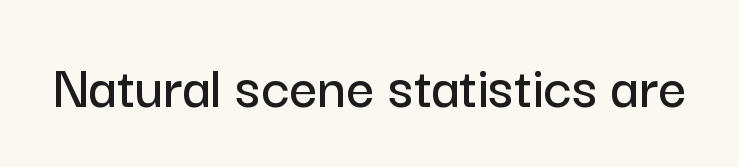
The rendering keeps characters at their native spacing. Style check: upright. The passage shown is typed in a proportional face where columns would drift. The text was rendered using a sans face with plain stroke endings.
